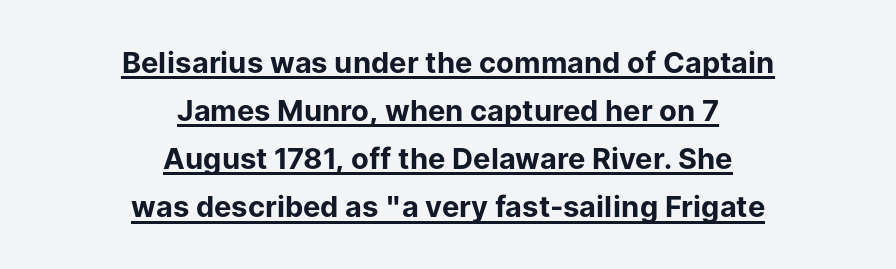
Q: Is the text bold? A: Yes.
Q: Is the text italic (slanted)? A: No, it is upright.
Q: Is the typeface a serif or a sans-serif typeface? A: Sans-serif.
Q: Is the text underlined? A: Yes.
Q: How is the paragraph aligned? A: Centered.
Q: Is the spacing between letters normal or unusually wide? A: Normal.
Q: Is the spacing between lines tight, normal or loose? A: Normal.
Q: Width (condensed, normal, or wide)? A: Normal.
Q: Stroke contrast? A: Low.
Q: x-height? A: Medium.
Q: Monospaced? A: No.
